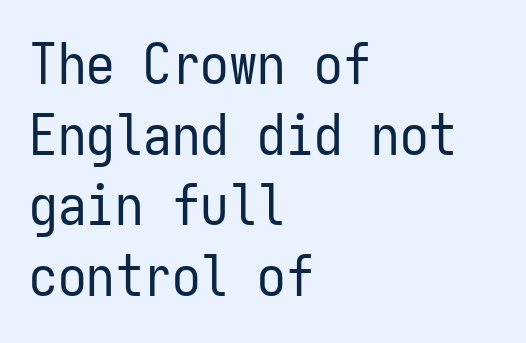
{"serif": "no", "italic": "no", "bold": "no", "weight": "regular", "width": "condensed", "stroke_contrast": "low", "x_height": "medium", "monospaced": "yes", "underline": "no", "align": "left", "line_spacing_ratio": 1.24, "letter_spacing": "normal", "letter_spacing_em": 0.0, "glyph_px": 57}
